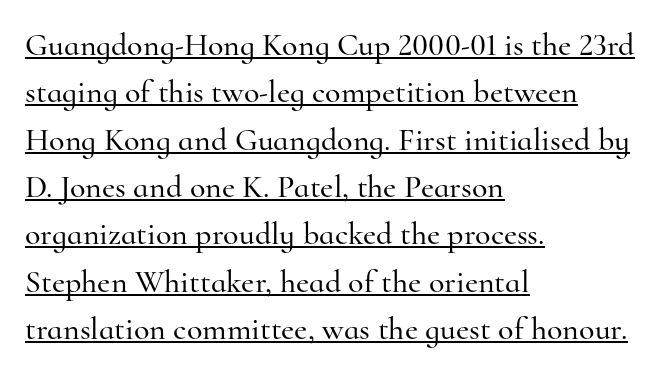
{"serif": "yes", "italic": "no", "width": "normal", "stroke_contrast": "high", "x_height": "small", "monospaced": "no", "underline": "yes", "align": "left", "line_spacing": "normal", "line_spacing_ratio": 1.48, "letter_spacing": "normal", "letter_spacing_em": 0.0, "glyph_px": 32}
